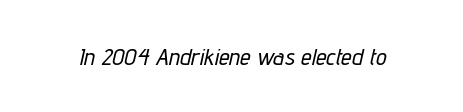
The image shows 24 px text type, italic (leaning right); set normal letter spacing, not underlined.
